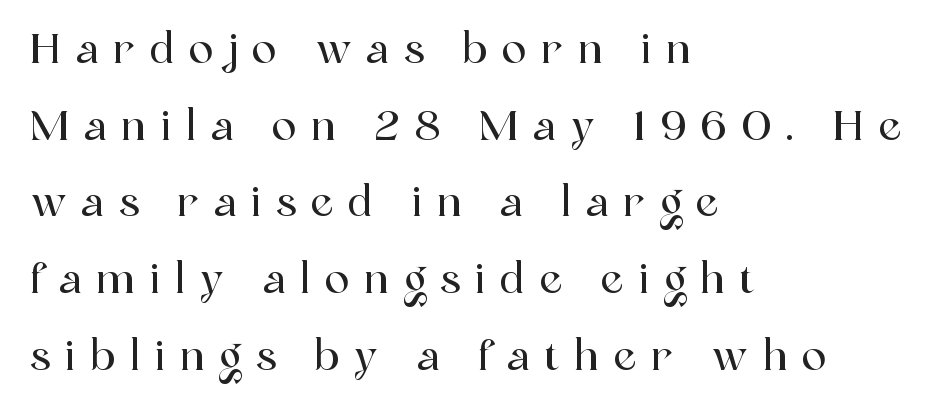
{"serif": "yes", "italic": "no", "width": "normal", "x_height": "medium", "monospaced": "no", "underline": "no", "align": "left", "line_spacing_ratio": 1.87, "letter_spacing": "wide", "letter_spacing_em": 0.36, "glyph_px": 41}
